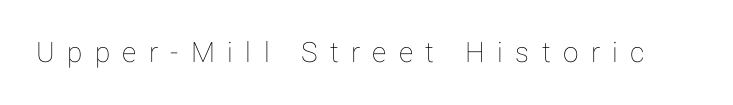
Vertical strokes here are truly vertical. The gap between lines stays unmarked. Character widths vary here, with narrow letters taking less room than wide ones. The gaps between neighbouring characters are conspicuously large.
